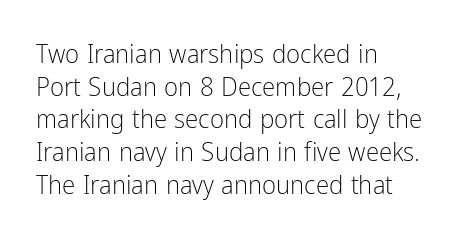
{"italic": "no", "bold": "no", "underline": "no", "align": "left", "line_spacing_ratio": 1.21, "letter_spacing": "normal", "letter_spacing_em": 0.0, "glyph_px": 27}
